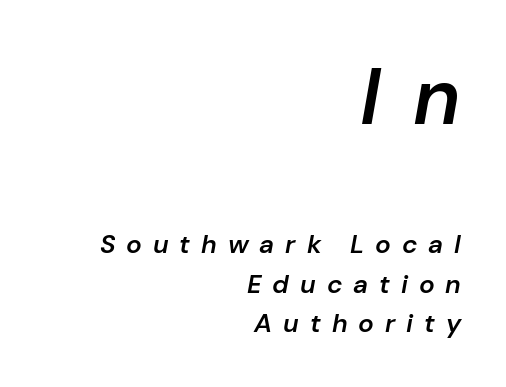
Observe the lean: these are italic letterforms. Check the space under the baseline: it is left empty. Emphasis by weight is partial: semibold. If you squint, the top block still reads clearly — it's the larger of the two.
